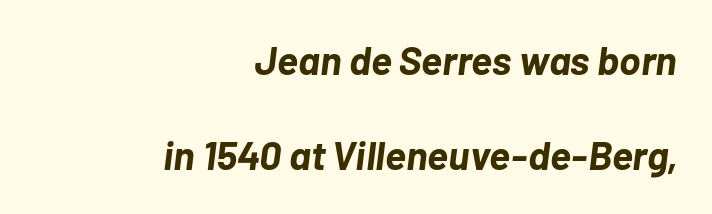
The image shows 40 px bold type, italic (leaning right); set right-aligned, loose line spacing (2.38x), normal letter spacing, not underlined; low stroke contrast and a medium x-height.
